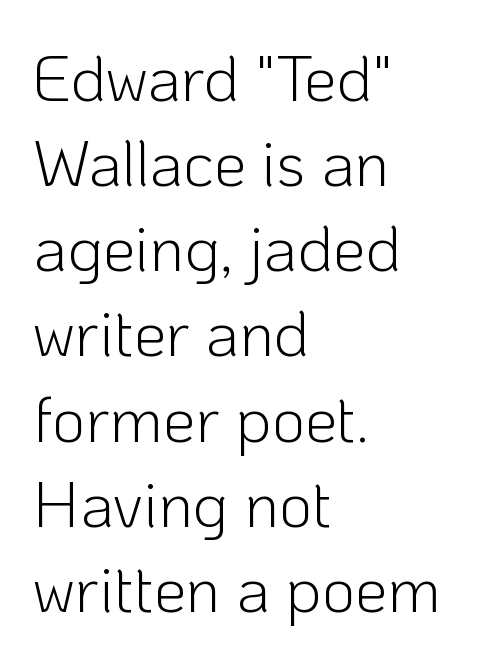
The image shows 65 px light sans-serif type, upright; set left-aligned, normal line spacing (1.31x), normal letter spacing, not underlined; low stroke contrast and a medium x-height.
